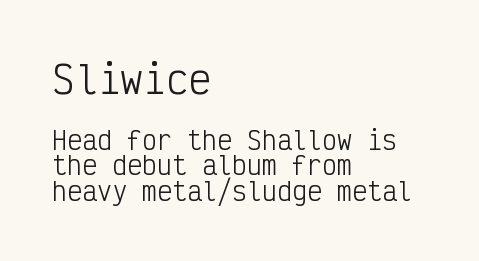
A typesetter would mark this as roman, not italic. These lines are composed in type without serifs. Here the designer chose a console-style face with uniform glyph widths. One glance says dense: line gaps are narrower than usual. Counters stay open thanks to moderate or lighter strokes. Rule under the text: the space is simply empty.
